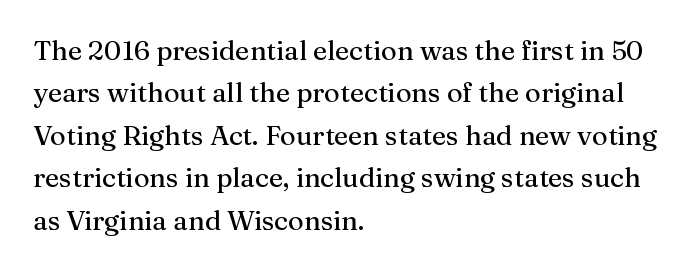
{"italic": "no", "underline": "no", "align": "left", "line_spacing": "normal", "line_spacing_ratio": 1.57, "letter_spacing": "normal", "letter_spacing_em": 0.0, "glyph_px": 27}
